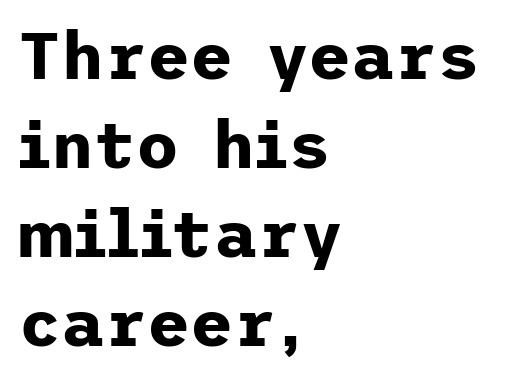
This rendering uses left alignment, leaving the right contour irregular. The space beneath each line is pristine and unruled. Short note: letters normally spaced. The text was rendered using a sans face with plain stroke endings. Students, this is bold: see how much ink each stroke carries.
